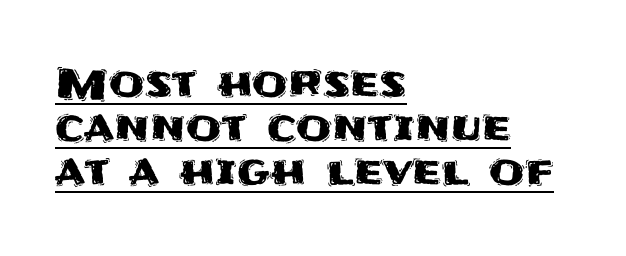
Q: Is the text italic (slanted)? A: No, it is upright.
Q: Is the typeface a serif or a sans-serif typeface? A: Sans-serif.
Q: Is the text underlined? A: Yes.
Q: How is the paragraph aligned? A: Left-aligned.
Q: Is the spacing between letters normal or unusually wide? A: Normal.
Q: Is the spacing between lines tight, normal or loose? A: Tight.
Q: Width (condensed, normal, or wide)? A: Normal.
Q: Stroke contrast? A: Medium.
Q: x-height? A: Large.
Q: Monospaced? A: No.
